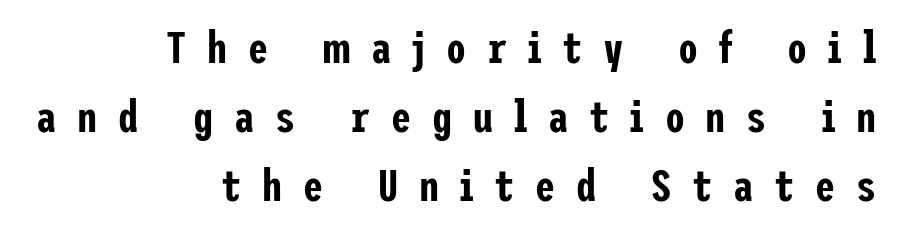
Q: Is the text italic (slanted)? A: No, it is upright.
Q: Is the typeface a serif or a sans-serif typeface? A: Sans-serif.
Q: Is the text underlined? A: No.
Q: How is the paragraph aligned? A: Right-aligned.
Q: Is the spacing between letters normal or unusually wide? A: Unusually wide.
Q: Is the spacing between lines tight, normal or loose? A: Normal.
Q: Width (condensed, normal, or wide)? A: Condensed.
Q: Stroke contrast? A: Low.
Q: x-height? A: Medium.
